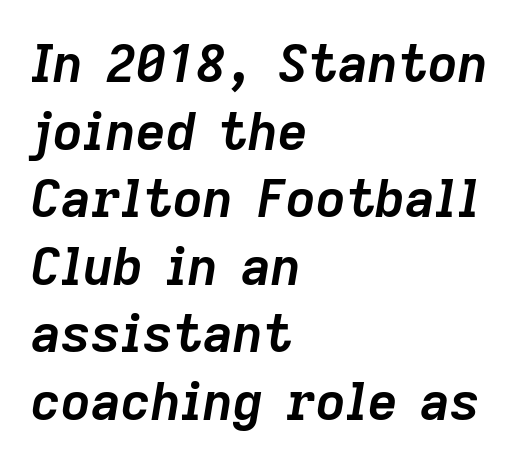
The image shows 52 px semibold type, italic (leaning right); set left-aligned, normal line spacing (1.3x), normal letter spacing, not underlined; low stroke contrast and a medium x-height.
